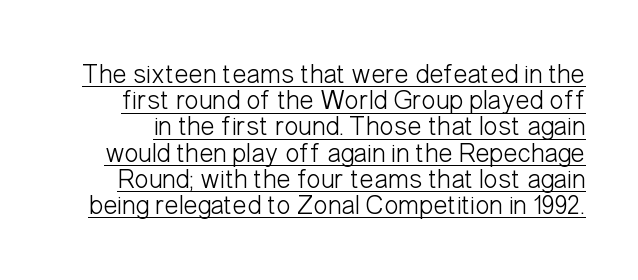
Q: Is the text bold? A: No.
Q: Is the text italic (slanted)? A: No, it is upright.
Q: Is the text underlined? A: Yes.
Q: Is the spacing between letters normal or unusually wide? A: Normal.
Q: Is the spacing between lines tight, normal or loose? A: Tight.
